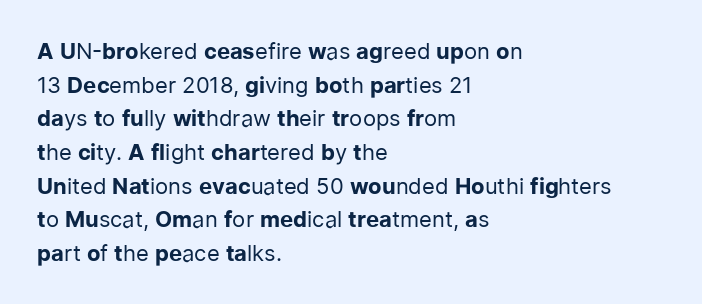
The image shows 22 px text type, upright; set left-aligned, normal line spacing (1.53x), normal letter spacing, not underlined.
